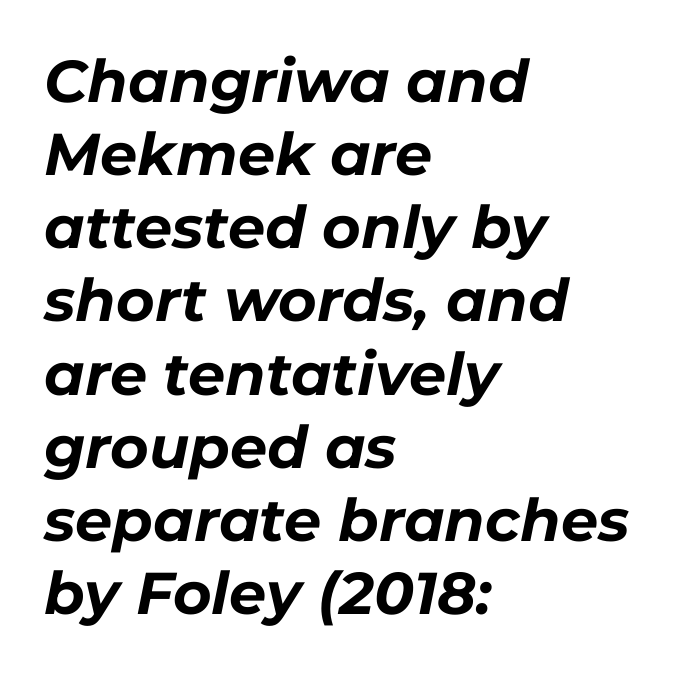
{"italic": "yes", "lean": "right", "slant_degrees": 11, "bold": "yes", "weight": "bold", "width": "normal", "stroke_contrast": "low", "x_height": "medium", "monospaced": "no", "underline": "no", "align": "left", "line_spacing_ratio": 1.24, "letter_spacing": "normal", "letter_spacing_em": 0.0, "glyph_px": 59}
